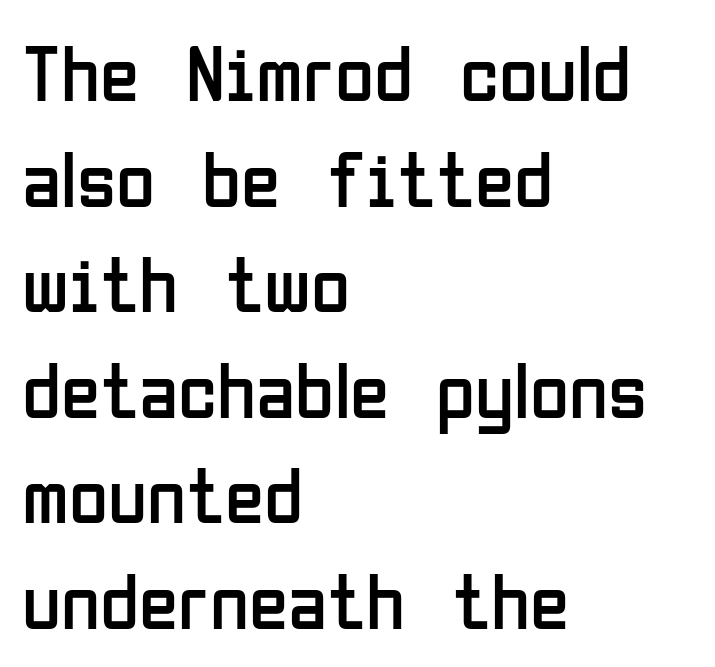
{"serif": "no", "italic": "no", "bold": "no", "weight": "regular", "width": "condensed", "stroke_contrast": "low", "x_height": "medium", "monospaced": "no", "underline": "no", "align": "left", "line_spacing": "normal", "line_spacing_ratio": 1.32, "letter_spacing": "normal", "letter_spacing_em": 0.0, "glyph_px": 80}
